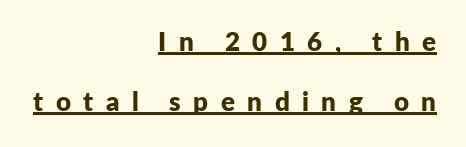
{"italic": "no", "bold": "yes", "underline": "yes", "align": "right", "line_spacing": "loose", "line_spacing_ratio": 2.29, "letter_spacing": "wide", "letter_spacing_em": 0.48, "glyph_px": 26}
